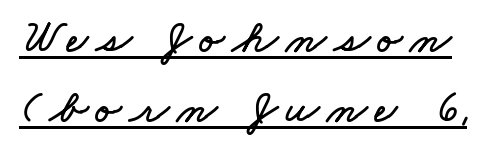
Q: Is the text underlined? A: Yes.
Q: Is the spacing between lines tight, normal or loose? A: Normal.
Q: Width (condensed, normal, or wide)? A: Wide.
Q: Stroke contrast? A: Low.
Q: x-height? A: Small.
Q: Monospaced? A: No.
